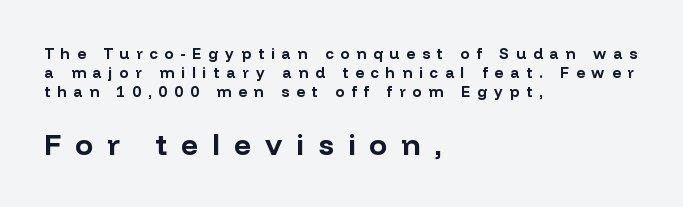
{"serif": "no", "italic": "no", "bold": "yes", "weight": "bold", "width": "normal", "stroke_contrast": "low", "x_height": "medium", "monospaced": "no", "underline": "no", "align": "left", "line_spacing": "normal", "line_spacing_ratio": 1.26, "letter_spacing": "wide", "letter_spacing_em": 0.47, "larger_block": "second", "size_ratio": 2.0, "glyph_px": 30}
